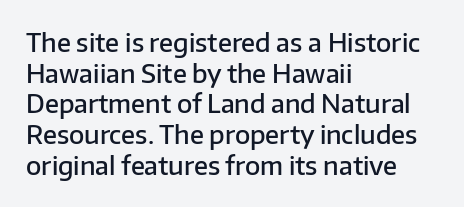
The image shows 25 px text type, upright; set left-aligned, line spacing 1.23x, normal letter spacing, not underlined.
